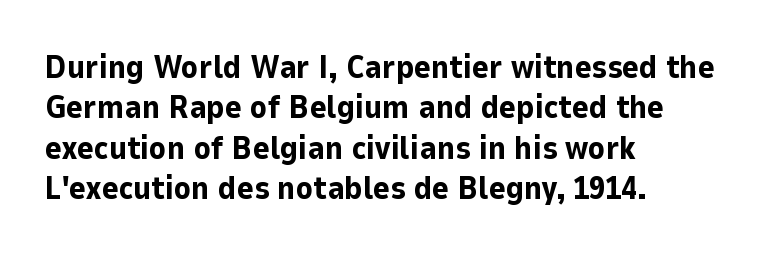
Q: Is the text bold? A: Yes.
Q: Is the text italic (slanted)? A: No, it is upright.
Q: Is the typeface a serif or a sans-serif typeface? A: Sans-serif.
Q: Is the text underlined? A: No.
Q: How is the paragraph aligned? A: Left-aligned.
Q: Is the spacing between letters normal or unusually wide? A: Normal.
Q: Is the spacing between lines tight, normal or loose? A: Normal.
Q: Width (condensed, normal, or wide)? A: Normal.
Q: Stroke contrast? A: Low.
Q: x-height? A: Medium.
Q: Monospaced? A: No.
